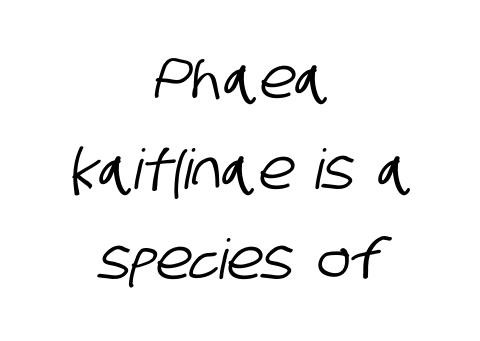
Q: Is the typeface a serif or a sans-serif typeface? A: Sans-serif.
Q: Is the text underlined? A: No.
Q: How is the paragraph aligned? A: Centered.
Q: Is the spacing between letters normal or unusually wide? A: Normal.
Q: Is the spacing between lines tight, normal or loose? A: Normal.
Q: Width (condensed, normal, or wide)? A: Condensed.
Q: Stroke contrast? A: Low.
Q: x-height? A: Large.
Q: Monospaced? A: No.
